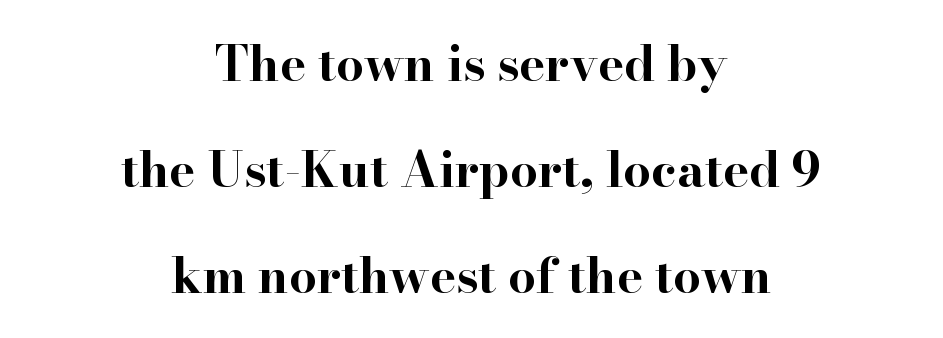
{"serif": "yes", "italic": "no", "bold": "yes", "weight": "bold", "width": "wide", "stroke_contrast": "high", "x_height": "small", "monospaced": "no", "underline": "no", "align": "center", "line_spacing": "loose", "line_spacing_ratio": 2.16, "letter_spacing": "normal", "letter_spacing_em": 0.0, "glyph_px": 49}
